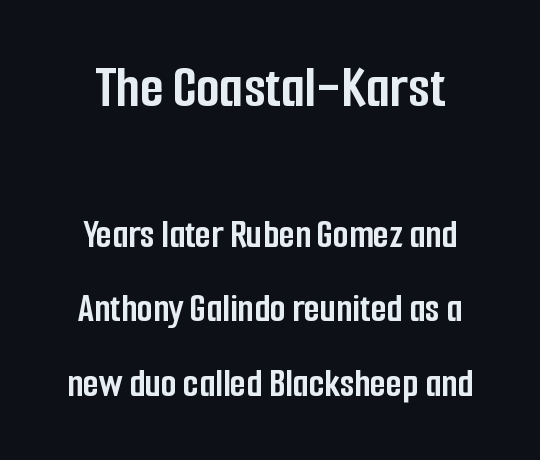
Q: Is the text bold? A: Yes.
Q: Is the text italic (slanted)? A: No, it is upright.
Q: Is the typeface a serif or a sans-serif typeface? A: Sans-serif.
Q: Is the text underlined? A: No.
Q: Is the spacing between letters normal or unusually wide? A: Normal.
Q: Which block of text is set in a larger size, the first (top) or the second (bottom)? A: The first (top) one.
Q: Width (condensed, normal, or wide)? A: Condensed.
Q: Stroke contrast? A: Low.
Q: x-height? A: Medium.
Q: Monospaced? A: No.
